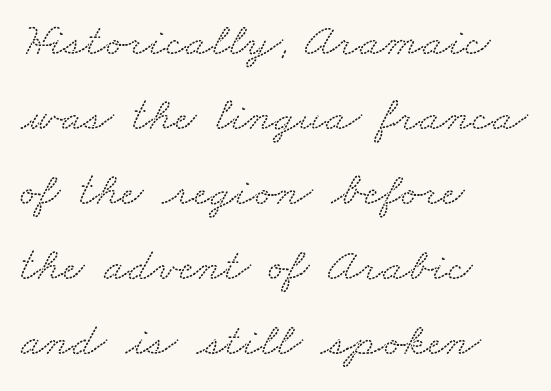
{"serif": "yes", "width": "wide", "stroke_contrast": "low", "x_height": "small", "monospaced": "no", "underline": "no", "align": "left", "line_spacing": "normal", "line_spacing_ratio": 1.56, "letter_spacing": "normal", "letter_spacing_em": 0.0, "glyph_px": 48}
